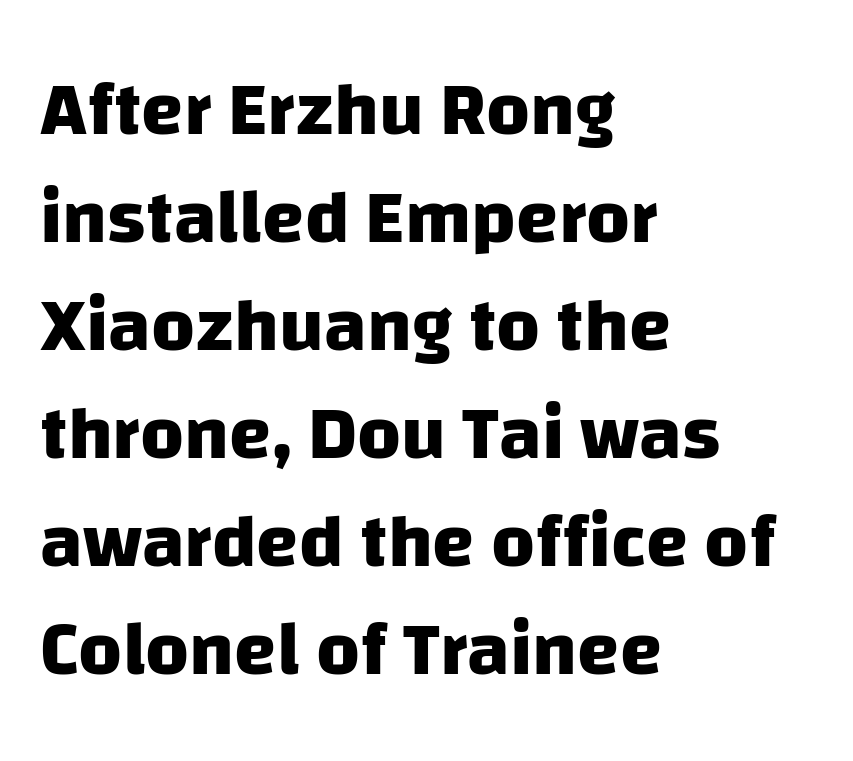
Q: Is the text bold? A: Yes.
Q: Is the typeface a serif or a sans-serif typeface? A: Sans-serif.
Q: Is the text underlined? A: No.
Q: How is the paragraph aligned? A: Left-aligned.
Q: Is the spacing between letters normal or unusually wide? A: Normal.
Q: Is the spacing between lines tight, normal or loose? A: Normal.
Q: Width (condensed, normal, or wide)? A: Normal.
Q: Stroke contrast? A: Low.
Q: x-height? A: Large.
Q: Monospaced? A: No.
